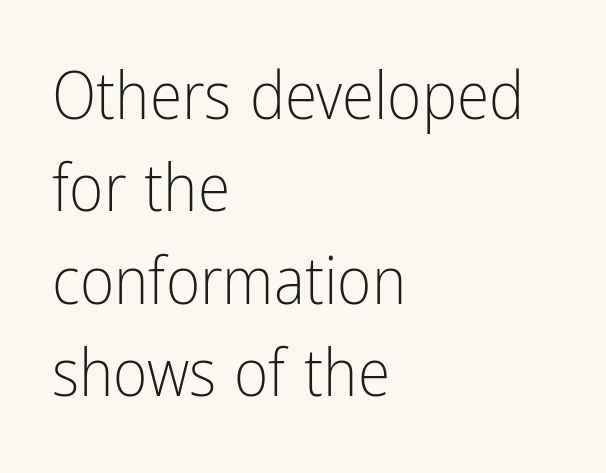
Q: Is the text bold? A: No.
Q: Is the text italic (slanted)? A: No, it is upright.
Q: Is the typeface a serif or a sans-serif typeface? A: Sans-serif.
Q: Is the text underlined? A: No.
Q: How is the paragraph aligned? A: Left-aligned.
Q: Is the spacing between letters normal or unusually wide? A: Normal.
Q: Is the spacing between lines tight, normal or loose? A: Normal.
Q: Width (condensed, normal, or wide)? A: Condensed.
Q: Stroke contrast? A: Low.
Q: x-height? A: Medium.
Q: Monospaced? A: No.
